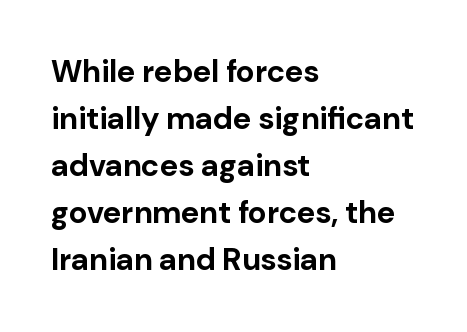
The image shows 31 px bold sans-serif type, upright; set left-aligned, normal line spacing (1.52x), normal letter spacing, not underlined; low stroke contrast and a medium x-height.
